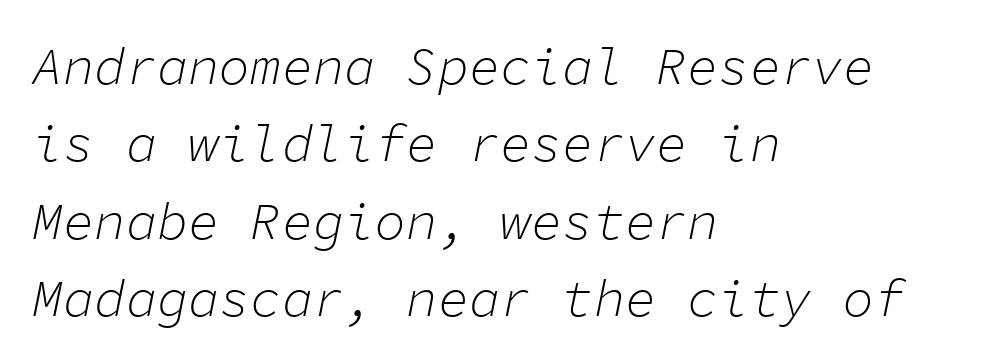
The image shows 52 px light type, italic (leaning right), monospaced; set left-aligned, normal line spacing (1.49x), normal letter spacing, not underlined; low stroke contrast and a medium x-height.
